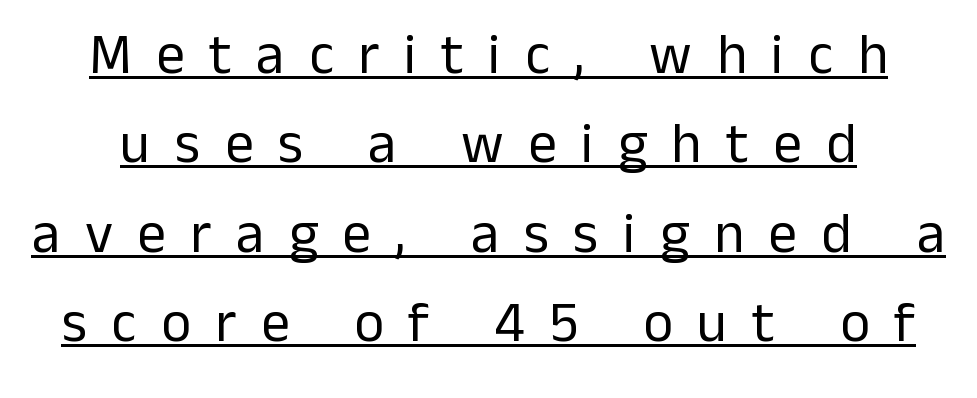
Q: Is the text bold? A: No.
Q: Is the text italic (slanted)? A: No, it is upright.
Q: Is the typeface a serif or a sans-serif typeface? A: Sans-serif.
Q: Is the text underlined? A: Yes.
Q: Is the spacing between letters normal or unusually wide? A: Unusually wide.
Q: Is the spacing between lines tight, normal or loose? A: Normal.
Q: Width (condensed, normal, or wide)? A: Normal.
Q: Stroke contrast? A: Low.
Q: x-height? A: Medium.
Q: Monospaced? A: No.
